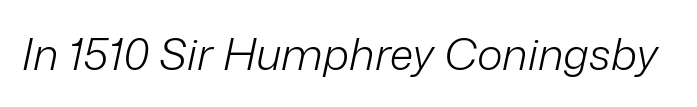
Q: Is the text bold? A: No.
Q: Is the text italic (slanted)? A: Yes, it leans right by about 12 degrees.
Q: Is the text underlined? A: No.
Q: Is the spacing between letters normal or unusually wide? A: Normal.
Q: Width (condensed, normal, or wide)? A: Normal.
Q: Stroke contrast? A: Low.
Q: x-height? A: Medium.
Q: Monospaced? A: No.
